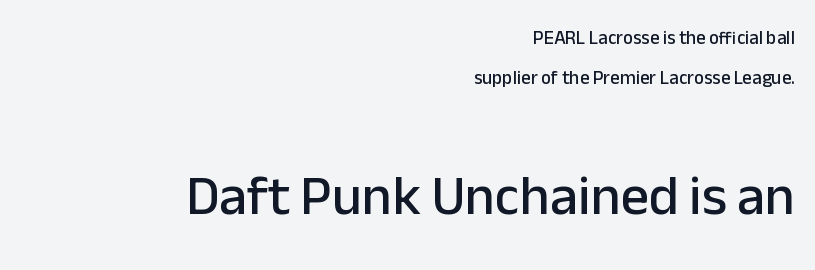
{"serif": "no", "italic": "no", "width": "normal", "stroke_contrast": "low", "x_height": "medium", "monospaced": "no", "underline": "no", "align": "right", "line_spacing": "loose", "line_spacing_ratio": 2.09, "letter_spacing": "normal", "letter_spacing_em": 0.0, "larger_block": "second", "size_ratio": 2.95, "glyph_px": 56}
